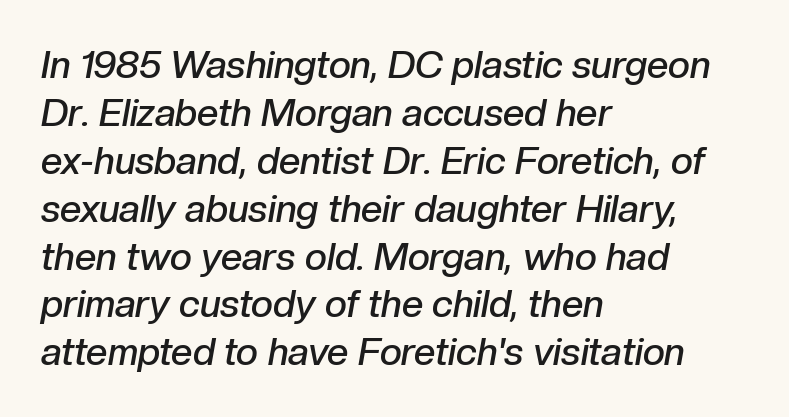
The image shows 38 px semibold type, italic (leaning right); set left-aligned, normal line spacing (1.26x), normal letter spacing, not underlined; low stroke contrast and a medium x-height.
